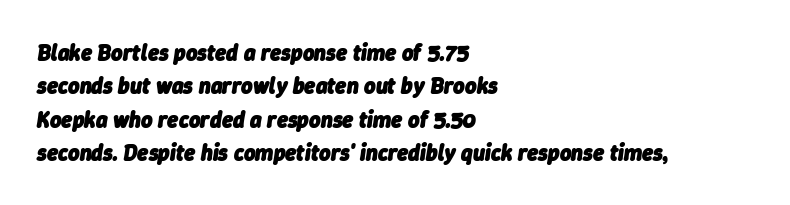
The image shows 22 px bold type, italic (leaning right); set left-aligned, normal line spacing (1.52x), normal letter spacing, not underlined.
